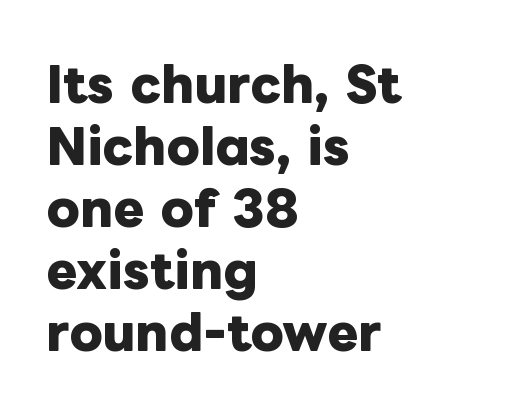
{"italic": "no", "bold": "yes", "weight": "heavy", "width": "normal", "stroke_contrast": "low", "x_height": "medium", "monospaced": "no", "underline": "no", "align": "left", "line_spacing": "normal", "line_spacing_ratio": 1.32, "letter_spacing": "normal", "letter_spacing_em": 0.0, "glyph_px": 47}
